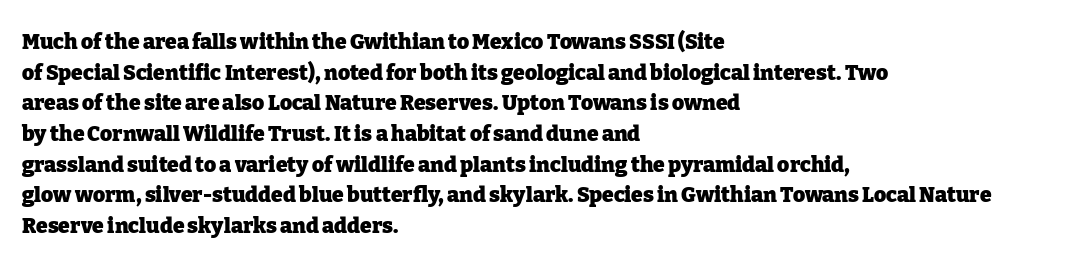
The image shows 21 px bold type, upright; set left-aligned, normal line spacing (1.46x), normal letter spacing, not underlined.
